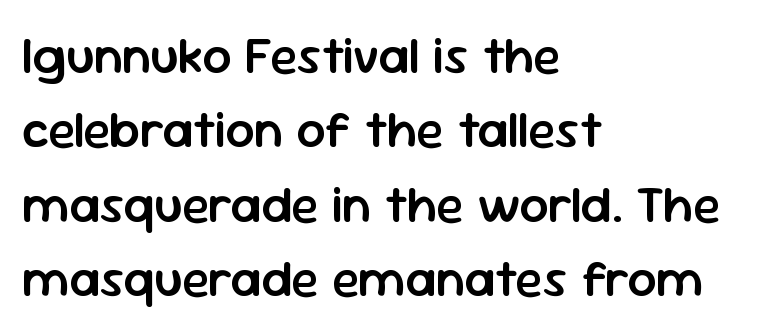
The image shows 51 px semibold sans-serif type, upright; set left-aligned, normal line spacing (1.46x), normal letter spacing, not underlined; low stroke contrast and a medium x-height.
